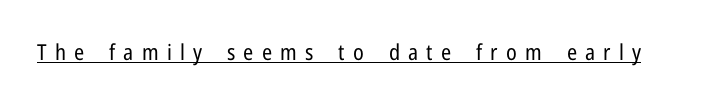
{"italic": "no", "bold": "no", "underline": "yes", "letter_spacing": "wide", "letter_spacing_em": 0.37, "glyph_px": 22}
